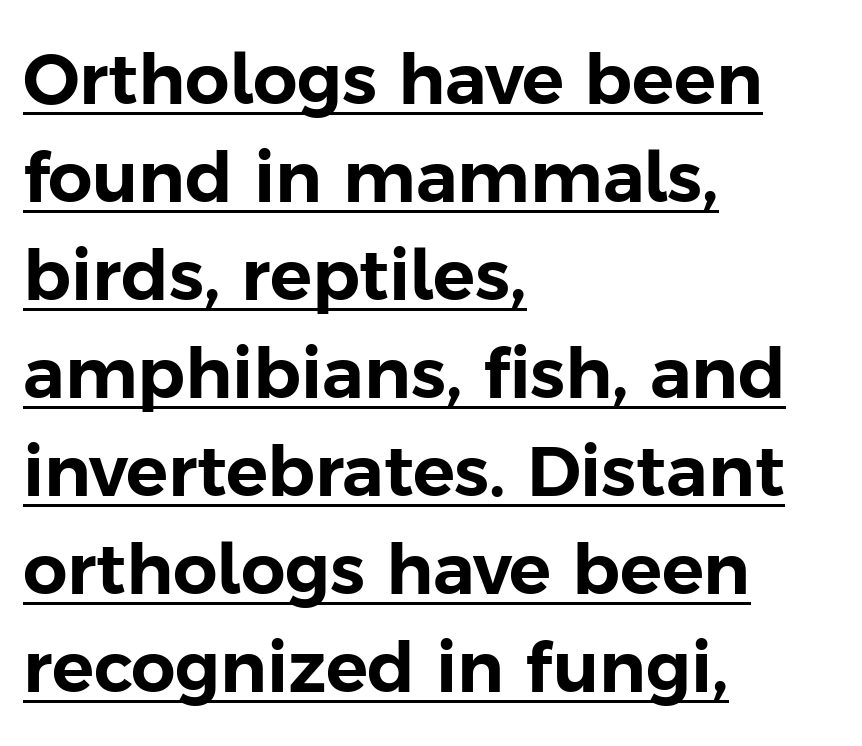
The image shows 70 px sans-serif type, upright; set left-aligned, normal line spacing (1.4x), normal letter spacing, underlined; low stroke contrast and a medium x-height.
